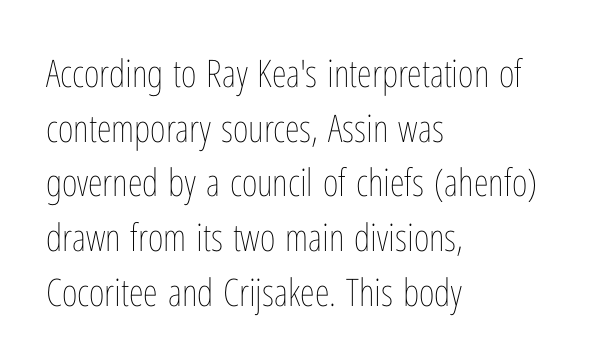
No italicization has been applied; the sample stays upright. The passage shown is typed in a proportional face where columns would drift. Regular leading. In terms of letterspacing, this is plain default setting. A bare baseline throughout the passage. The typesetting does not lean heavy: it is not bold.
